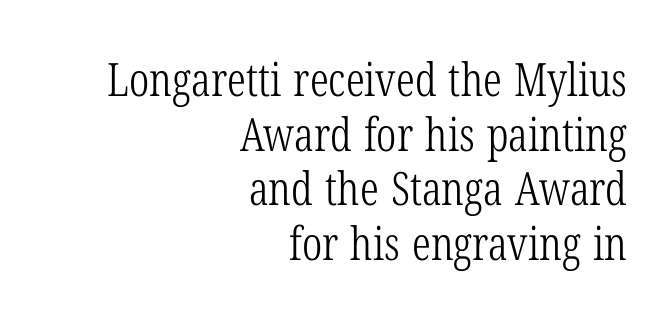
{"serif": "yes", "italic": "no", "bold": "no", "weight": "light", "width": "condensed", "stroke_contrast": "low", "x_height": "medium", "monospaced": "no", "underline": "no", "align": "right", "line_spacing_ratio": 1.19, "letter_spacing": "normal", "letter_spacing_em": 0.0, "glyph_px": 46}
